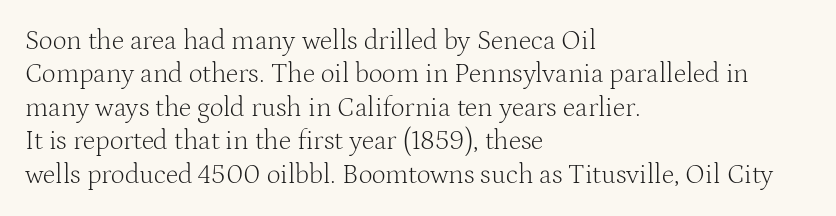
No letter is thick-stroked: the sample isn't bold. This rendering leaves character spacing at its baseline value. A bare baseline throughout the passage. Line beginnings align vertically; line endings do not. This sample uses an upright cut, with every glyph sitting square on the baseline.
